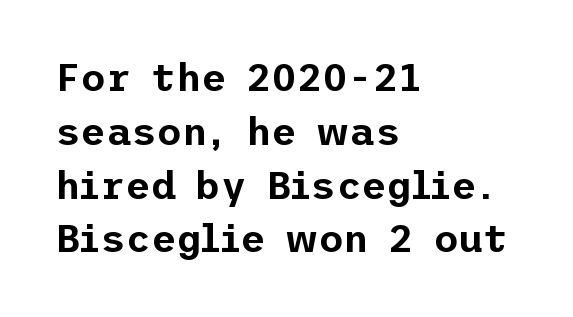
The image shows 39 px sans-serif type, upright; set left-aligned, normal line spacing (1.38x), normal letter spacing, not underlined; low stroke contrast and a medium x-height.
